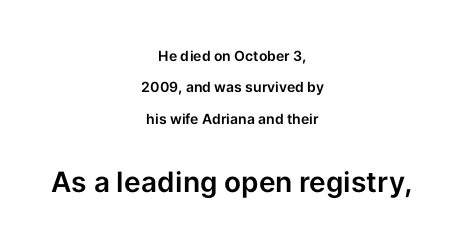
The image shows 28 px sans-serif type, upright; set centered, loose line spacing (2.25x), normal letter spacing, not underlined; the second (bottom) block is 2.0x larger; low stroke contrast and a medium x-height.
